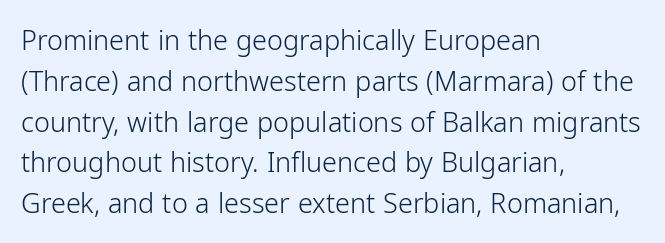
Q: Is the text bold? A: No.
Q: Is the text italic (slanted)? A: No, it is upright.
Q: Is the text underlined? A: No.
Q: How is the paragraph aligned? A: Left-aligned.
Q: Is the spacing between letters normal or unusually wide? A: Normal.
Q: Is the spacing between lines tight, normal or loose? A: Normal.
